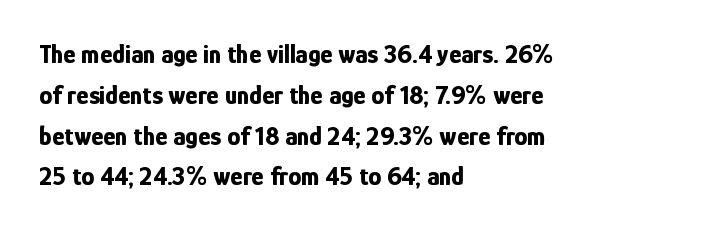
A dark, heavy texture on the line: the type is bold. Characters follow at the spacing the type designer built in. The designer left line spacing at the default. Unmarked baselines from the first word to the last. Posture: vertical.
